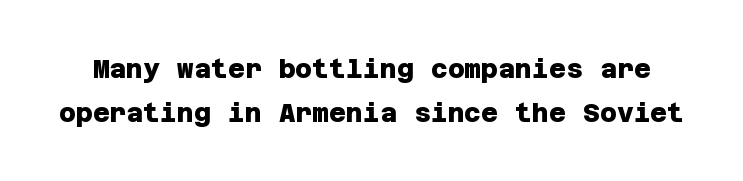
Anything drawn beneath the words? Only blank space. The rendering keeps characters at their native spacing. Leading: standard. Students, this is bold: see how much ink each stroke carries.
